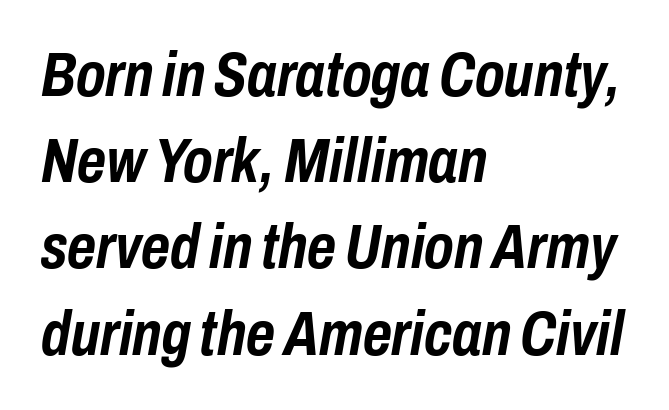
{"italic": "yes", "lean": "right", "slant_degrees": 10, "bold": "yes", "weight": "semibold", "width": "condensed", "stroke_contrast": "low", "x_height": "medium", "monospaced": "no", "underline": "no", "align": "left", "line_spacing": "normal", "line_spacing_ratio": 1.39, "letter_spacing": "normal", "letter_spacing_em": 0.0, "glyph_px": 62}
